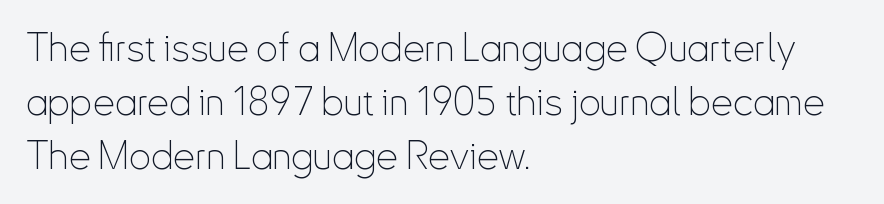
The image shows 39 px thin, condensed sans-serif type, upright; set left-aligned, normal line spacing (1.38x), normal letter spacing, not underlined; low stroke contrast and a small x-height.
